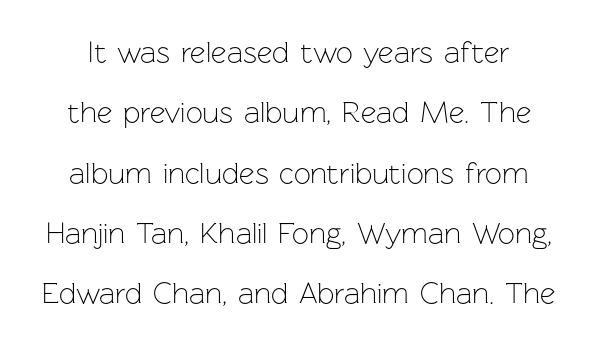
Nobody touched the tracking dial on this one. The passage shown stacks its lines with a broad gap. Is the stroke heavy? The answer is a plain regular-or-lighter. Note the varied advance widths — an 'i' is clearly narrower than an 'm'. Notice how the stems are strictly vertical — no italics here.
